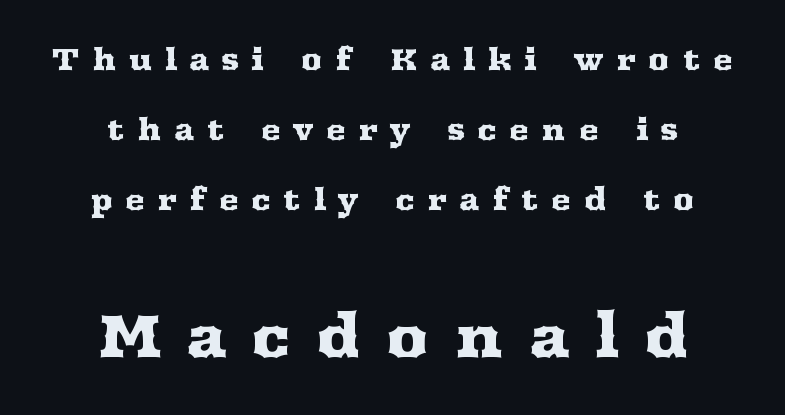
The image shows 60 px wide serif type, upright; set centered, loose line spacing (2.34x), unusually wide letter spacing (+0.41 em), not underlined; the second (bottom) block is 2.0x larger; medium stroke contrast and a medium x-height.
